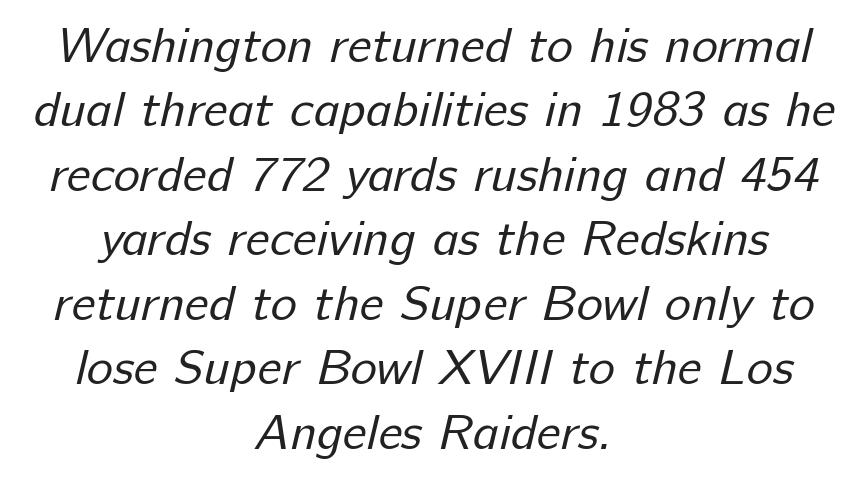
The image shows 50 px regular-weight sans-serif type; set centered, normal line spacing (1.29x), normal letter spacing, not underlined; low stroke contrast and a medium x-height.
